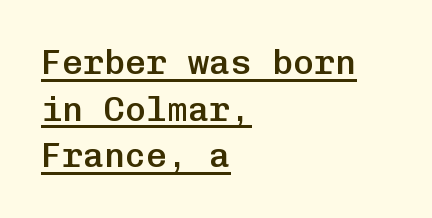
Q: Is the text bold? A: Semi-bold.
Q: Is the text italic (slanted)? A: No, it is upright.
Q: Is the typeface a serif or a sans-serif typeface? A: Sans-serif.
Q: Is the text underlined? A: Yes.
Q: How is the paragraph aligned? A: Left-aligned.
Q: Is the spacing between letters normal or unusually wide? A: Normal.
Q: Is the spacing between lines tight, normal or loose? A: Normal.
Q: Width (condensed, normal, or wide)? A: Normal.
Q: Stroke contrast? A: Low.
Q: x-height? A: Medium.
Q: Monospaced? A: Yes.
